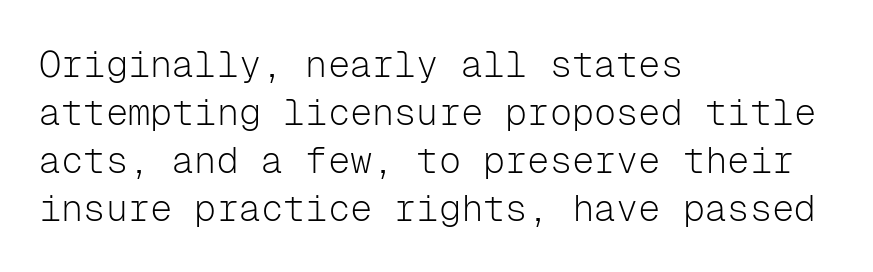
Here the designer chose a console-style face with uniform glyph widths. Every row of glyphs begins at an identical x-position on the left. Caption: face not bold, strokes unweighted. The rows are spaced the way most documents space them. The horizontal fit of the characters is conventional and even. Vertical strokes here are truly vertical.
